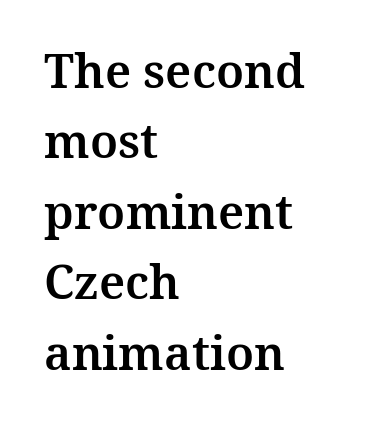
Q: Is the text italic (slanted)? A: No, it is upright.
Q: Is the typeface a serif or a sans-serif typeface? A: Serif.
Q: Is the text underlined? A: No.
Q: How is the paragraph aligned? A: Left-aligned.
Q: Is the spacing between letters normal or unusually wide? A: Normal.
Q: Is the spacing between lines tight, normal or loose? A: Normal.
Q: Width (condensed, normal, or wide)? A: Normal.
Q: Stroke contrast? A: Medium.
Q: x-height? A: Medium.
Q: Monospaced? A: No.
